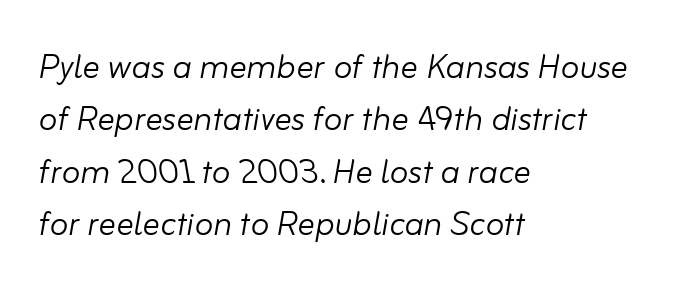
{"italic": "yes", "lean": "right", "slant_degrees": 10, "bold": "no", "weight": "light", "width": "normal", "stroke_contrast": "low", "x_height": "small", "monospaced": "no", "underline": "no", "align": "left", "line_spacing_ratio": 1.22, "letter_spacing": "normal", "letter_spacing_em": 0.0, "glyph_px": 43}
